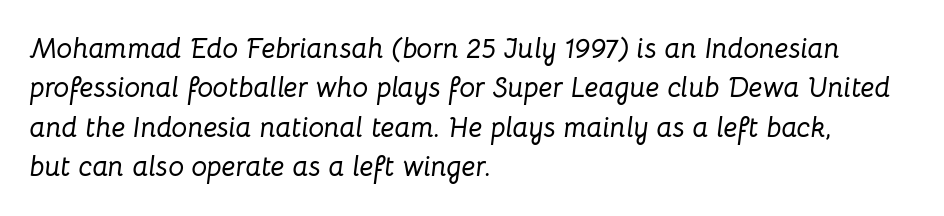
Baseline-to-baseline distance is the conventional proportion of letter height. In CSS terms this would be text-align: left. The letters sit at their default tracking, neither squeezed nor spread. The letters advance in unequal steps, a hallmark of proportional type. Quick note: underline off.
